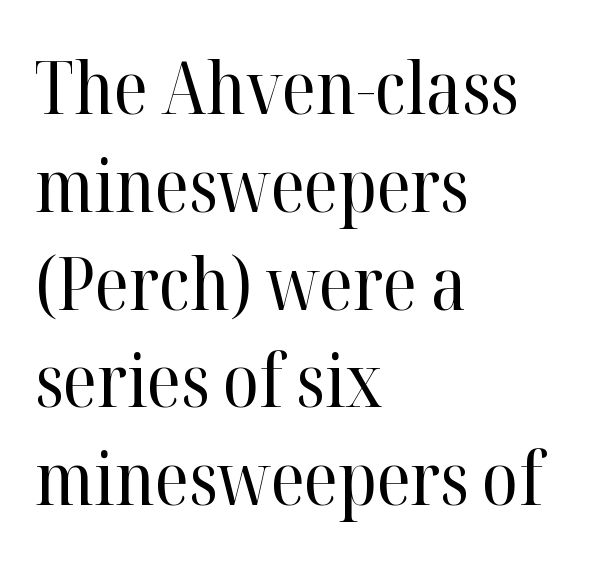
Q: Is the text bold? A: No.
Q: Is the text italic (slanted)? A: No, it is upright.
Q: Is the typeface a serif or a sans-serif typeface? A: Serif.
Q: Is the text underlined? A: No.
Q: How is the paragraph aligned? A: Left-aligned.
Q: Is the spacing between letters normal or unusually wide? A: Normal.
Q: Is the spacing between lines tight, normal or loose? A: Normal.
Q: Width (condensed, normal, or wide)? A: Normal.
Q: Stroke contrast? A: High.
Q: x-height? A: Medium.
Q: Monospaced? A: No.
